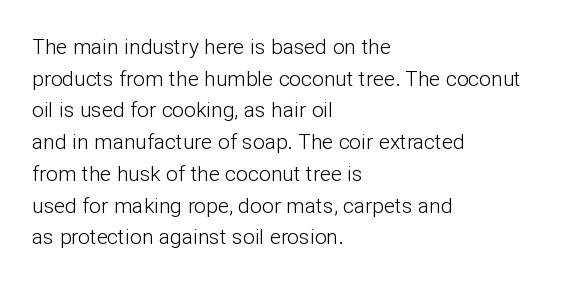
{"italic": "no", "bold": "no", "underline": "no", "align": "left", "line_spacing": "normal", "line_spacing_ratio": 1.51, "letter_spacing": "normal", "letter_spacing_em": 0.0, "glyph_px": 21}
